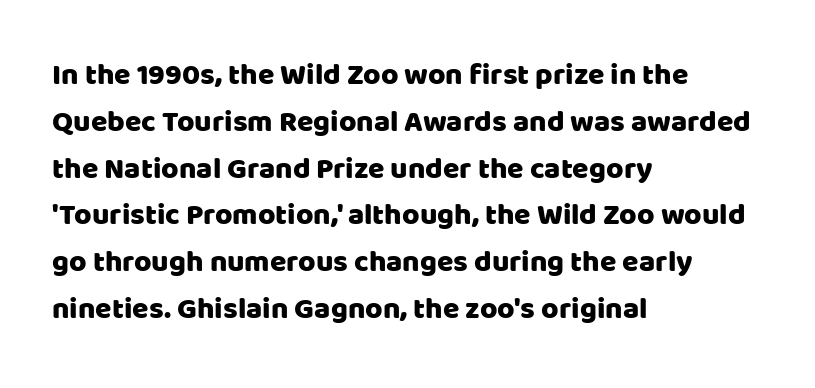
The lettering holds an erect, upright posture throughout. The leading is moderate, giving the passage an even texture. Honestly, the letter spacing is just normal — you wouldn't notice it. You could not count columns in this text — the font is proportionally spaced. This rendering uses left alignment, leaving the right contour irregular.
